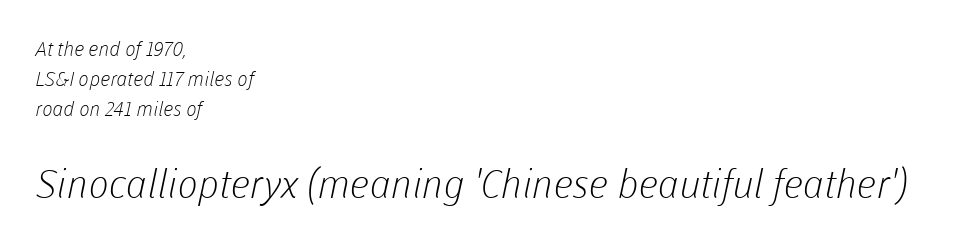
Q: Is the text bold? A: No.
Q: Is the typeface a serif or a sans-serif typeface? A: Sans-serif.
Q: Is the text underlined? A: No.
Q: How is the paragraph aligned? A: Left-aligned.
Q: Is the spacing between letters normal or unusually wide? A: Normal.
Q: Is the spacing between lines tight, normal or loose? A: Normal.
Q: Which block of text is set in a larger size, the first (top) or the second (bottom)? A: The second (bottom) one.
Q: Width (condensed, normal, or wide)? A: Normal.
Q: Stroke contrast? A: Low.
Q: x-height? A: Medium.
Q: Monospaced? A: No.
